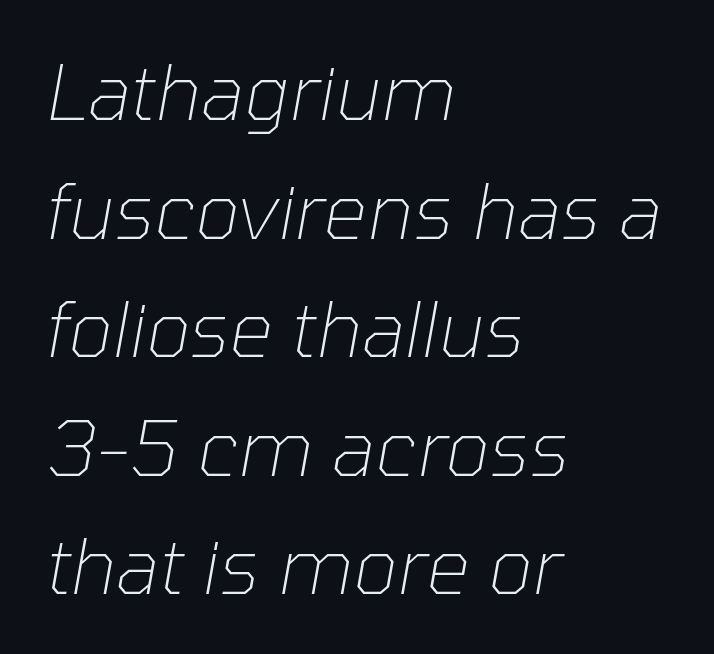
Q: Is the text bold? A: No.
Q: Is the text italic (slanted)? A: Yes, it leans right by about 10 degrees.
Q: Is the text underlined? A: No.
Q: How is the paragraph aligned? A: Left-aligned.
Q: Is the spacing between letters normal or unusually wide? A: Normal.
Q: Is the spacing between lines tight, normal or loose? A: Normal.
Q: Width (condensed, normal, or wide)? A: Normal.
Q: Stroke contrast? A: Low.
Q: x-height? A: Medium.
Q: Monospaced? A: No.
